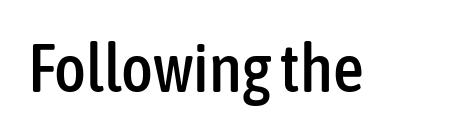
The image shows 68 px condensed sans-serif type, upright; set normal letter spacing, not underlined; low stroke contrast and a medium x-height.
